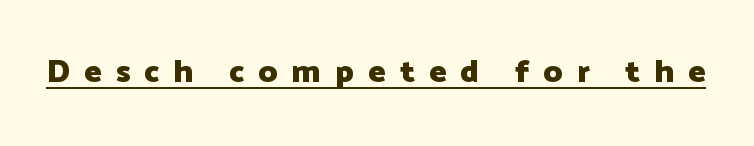
The type sits square on the baseline with zero lean. Spacing verdict: proportional, widths tailored to each character. Words appear elongated and porous because spacing is wide. The designer went with a sans here, leaving each stem footless.
